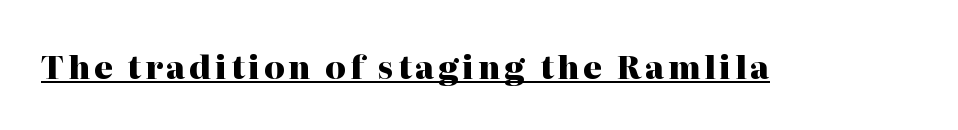
The image shows 32 px heavy serif type, upright; set underlined; high stroke contrast and a medium x-height.
